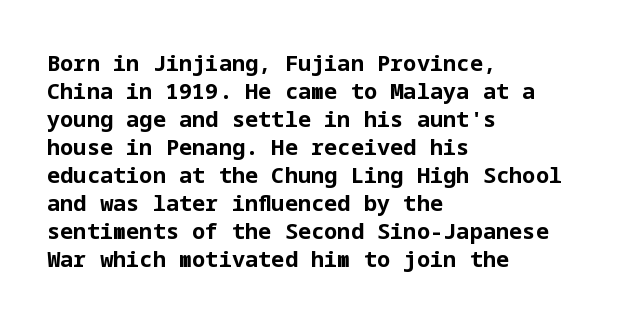
The image shows 22 px bold type, upright; set left-aligned, normal line spacing (1.27x), normal letter spacing, not underlined.
